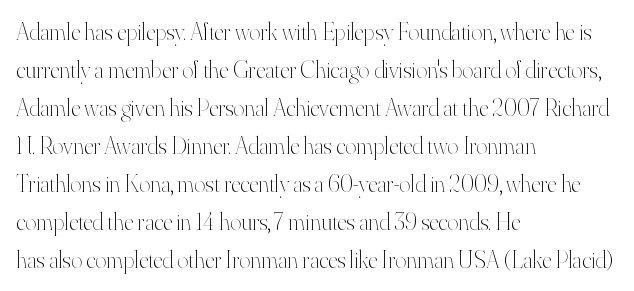
Q: Is the text bold? A: No.
Q: Is the text italic (slanted)? A: No, it is upright.
Q: Is the text underlined? A: No.
Q: How is the paragraph aligned? A: Left-aligned.
Q: Is the spacing between letters normal or unusually wide? A: Normal.
Q: Is the spacing between lines tight, normal or loose? A: Normal.
